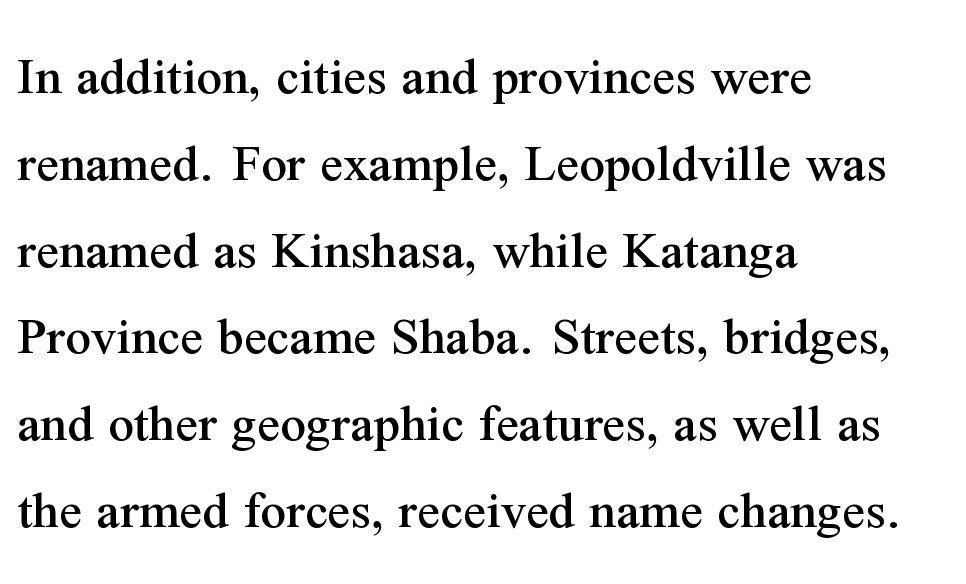
One-word summary of the alignment: left. It's the straight-up-and-down kind of type. Check where the strokes stop: tiny serifs finish them off. Regarding leading, the lines here are spaced in the standard way. Students, note that the glyphs here touch the page at normal intervals.
